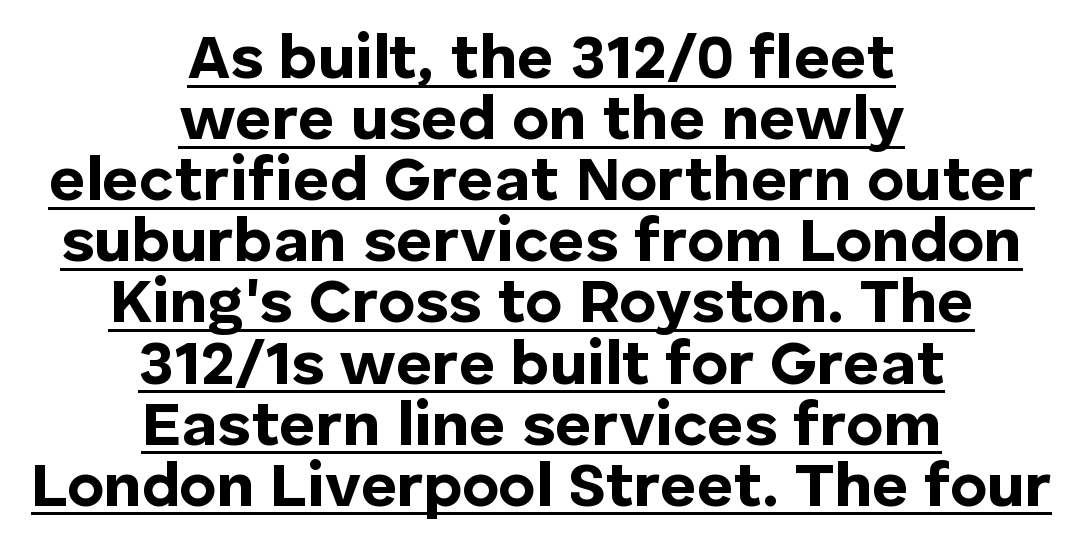
The image shows 63 px bold sans-serif type, upright; set centered, tight line spacing (0.97x), normal letter spacing, underlined; low stroke contrast and a medium x-height.
